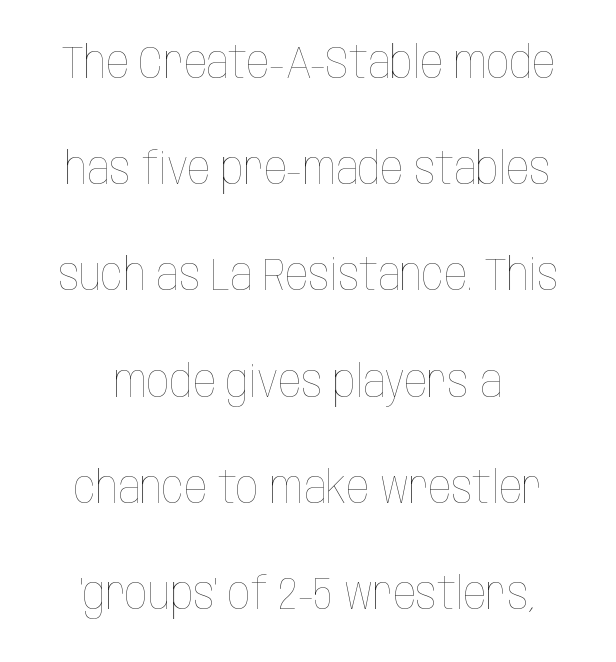
{"italic": "no", "bold": "no", "weight": "thin", "width": "condensed", "stroke_contrast": "low", "x_height": "large", "monospaced": "no", "underline": "no", "line_spacing": "loose", "line_spacing_ratio": 2.36, "letter_spacing": "normal", "letter_spacing_em": 0.0, "glyph_px": 45}
